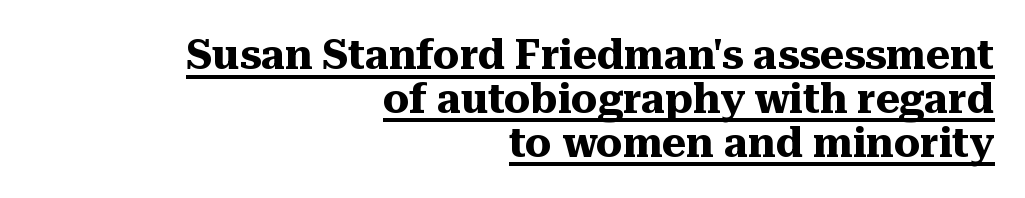
The image shows 41 px heavy serif type, upright; set right-aligned, tight line spacing (1.07x), normal letter spacing, underlined; medium stroke contrast and a medium x-height.
